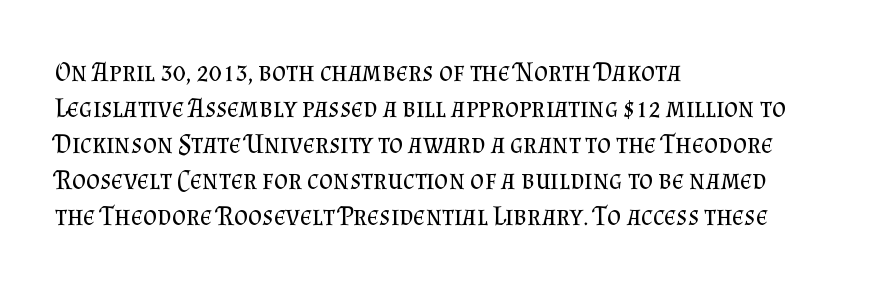
Q: Is the text bold? A: No.
Q: Is the text italic (slanted)? A: No, it is upright.
Q: Is the text underlined? A: No.
Q: How is the paragraph aligned? A: Left-aligned.
Q: Is the spacing between letters normal or unusually wide? A: Normal.
Q: Is the spacing between lines tight, normal or loose? A: Normal.
